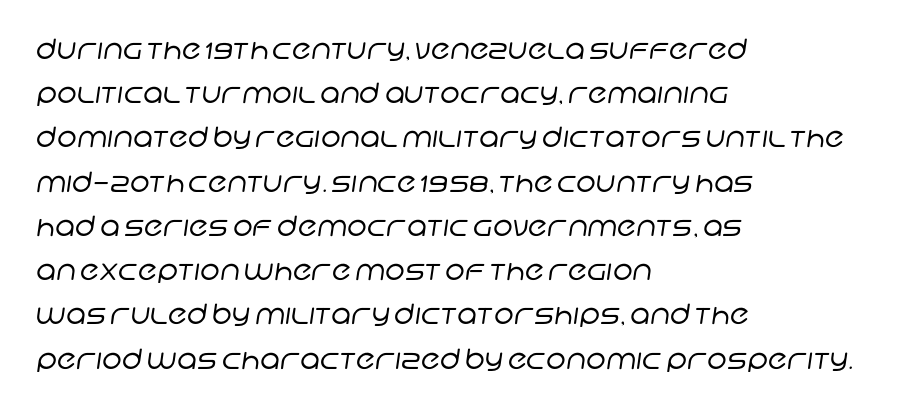
Looks like regular typesetting: each glyph gets only the width it needs. Words float on clear page, feet unadorned. The designer went with a sans here, leaving each stem footless. Alignment: flush left.
